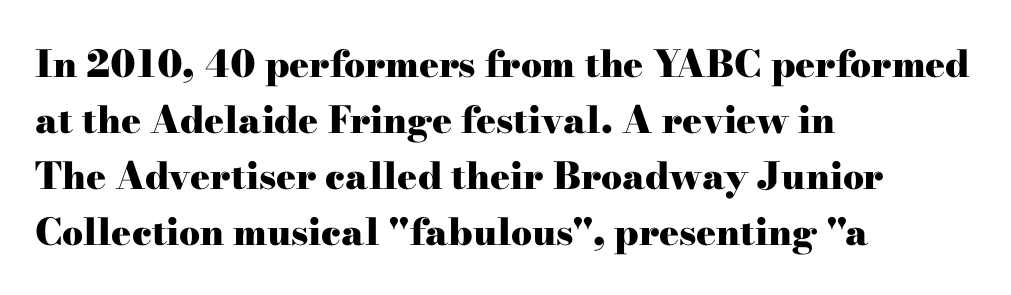
{"serif": "yes", "italic": "no", "bold": "yes", "weight": "heavy", "width": "wide", "stroke_contrast": "high", "x_height": "small", "monospaced": "no", "underline": "no", "align": "left", "line_spacing": "normal", "line_spacing_ratio": 1.51, "letter_spacing": "normal", "letter_spacing_em": 0.0, "glyph_px": 37}
